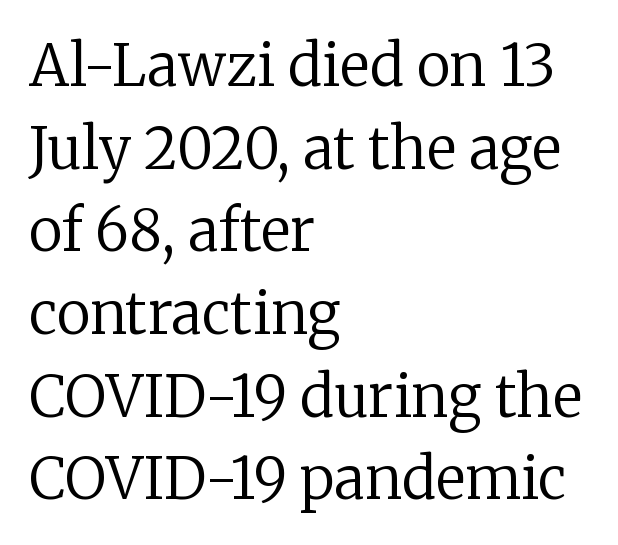
The image shows 57 px regular-weight serif type, upright; set left-aligned, normal line spacing (1.45x), normal letter spacing, not underlined; low stroke contrast and a medium x-height.
